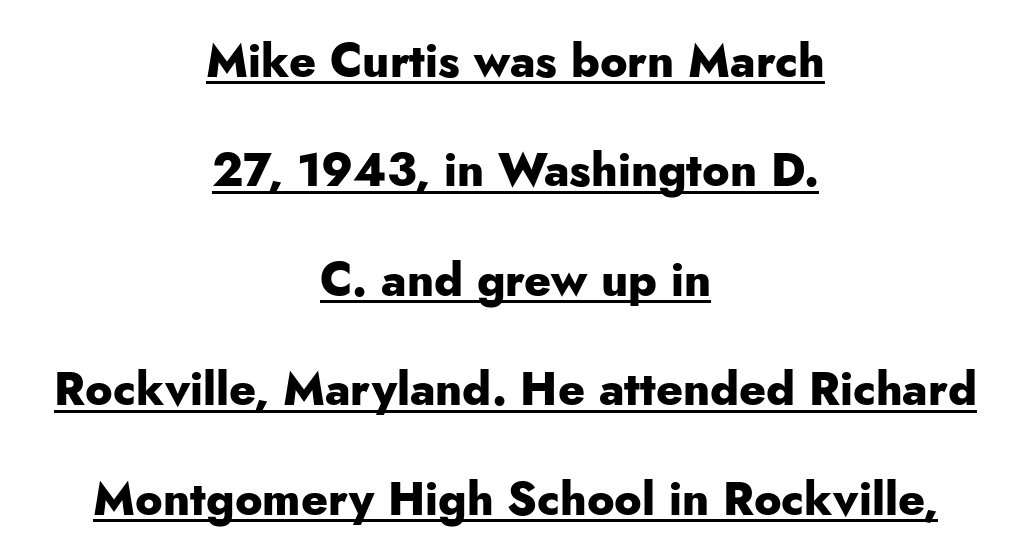
Q: Is the text bold? A: Yes.
Q: Is the text italic (slanted)? A: No, it is upright.
Q: Is the typeface a serif or a sans-serif typeface? A: Sans-serif.
Q: Is the text underlined? A: Yes.
Q: How is the paragraph aligned? A: Centered.
Q: Is the spacing between letters normal or unusually wide? A: Normal.
Q: Is the spacing between lines tight, normal or loose? A: Loose.
Q: Width (condensed, normal, or wide)? A: Normal.
Q: Stroke contrast? A: Low.
Q: x-height? A: Small.
Q: Monospaced? A: No.
